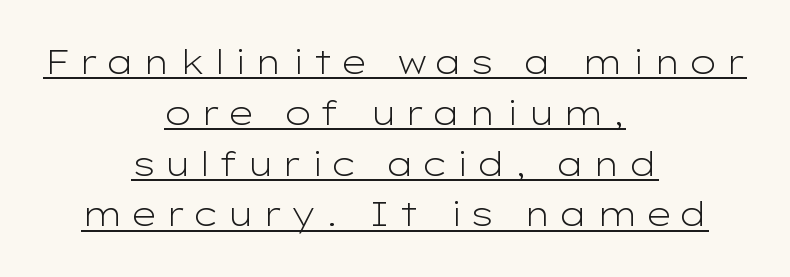
{"serif": "no", "italic": "no", "bold": "no", "weight": "light", "width": "wide", "stroke_contrast": "low", "x_height": "medium", "monospaced": "no", "underline": "yes", "align": "center", "line_spacing": "normal", "line_spacing_ratio": 1.54, "letter_spacing": "wide", "letter_spacing_em": 0.21, "glyph_px": 33}
